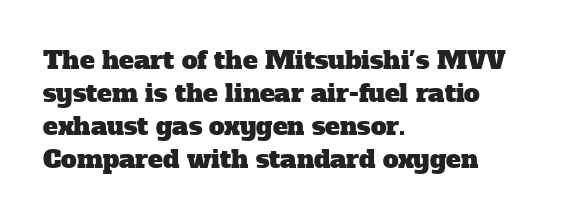
Short and long lines alike share a common starting point at left. Vertically, the passage feels balanced, rows spaced as you'd expect. Words appear dense and cohesive because spacing is normal. Quick note: underline off.
